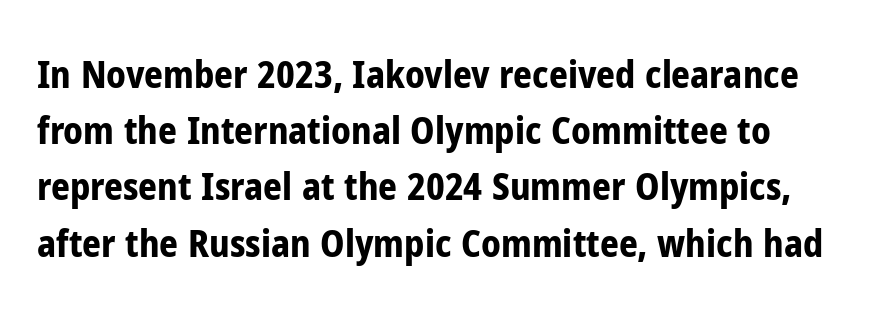
These lines keep a tight, regular rhythm from letter to letter. The text was rendered using a sans face with plain stroke endings. Is there any slant? The stems are plumb. Letters rest on an invisible, unmarked baseline. Looks like regular typesetting: each glyph gets only the width it needs.
